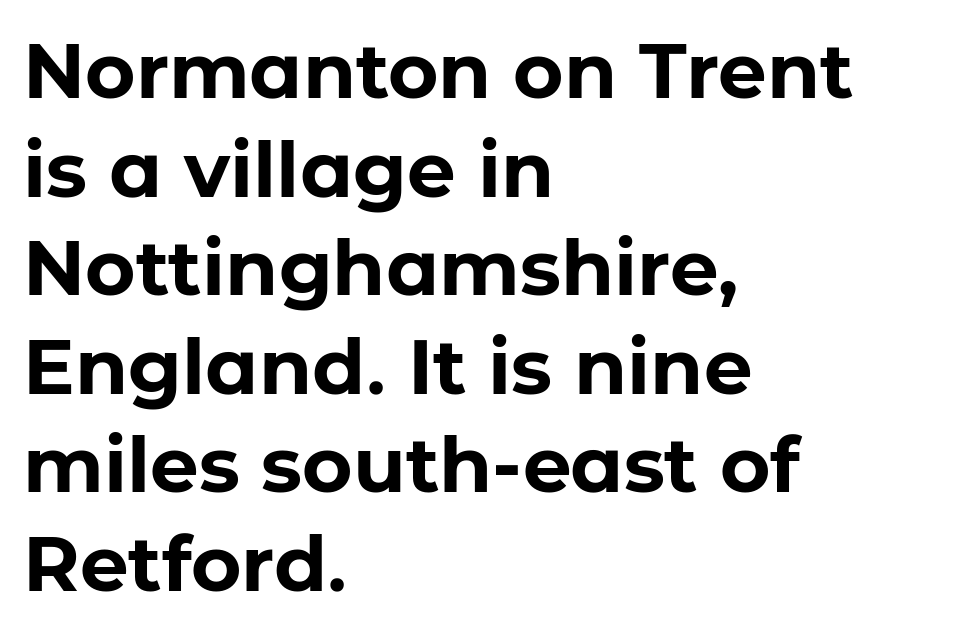
The text was rendered using a sans face with plain stroke endings. The zone under the glyphs is completely vacant. Heavy-handed strokes throughout: this text is bold. Horizontal bands of white between lines are of average thickness.
